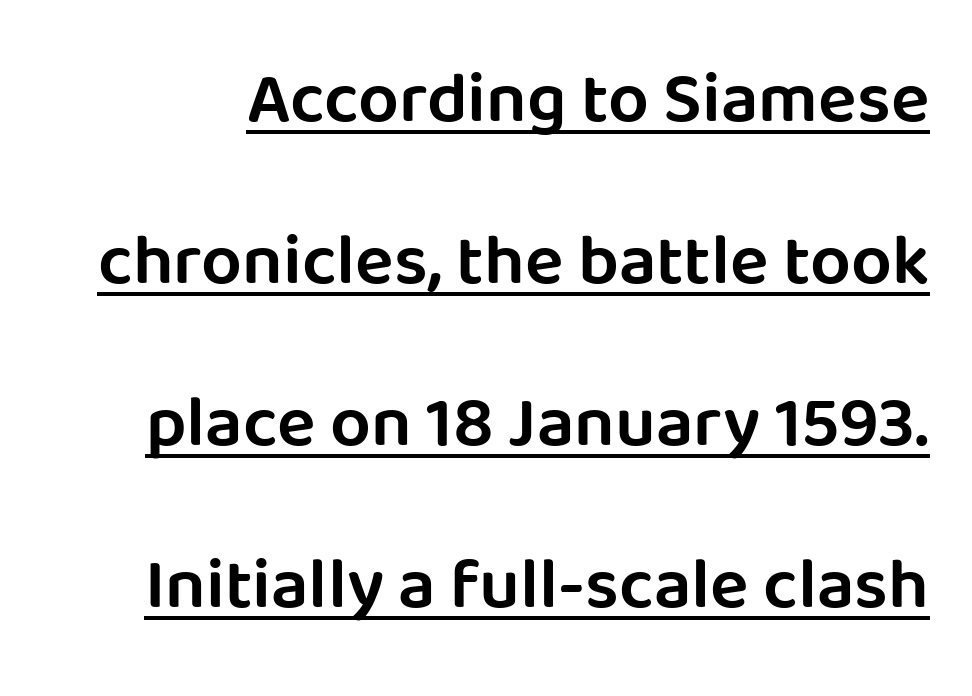
{"serif": "no", "italic": "no", "bold": "semi", "weight": "semibold", "width": "normal", "stroke_contrast": "low", "x_height": "large", "monospaced": "no", "underline": "yes", "line_spacing": "loose", "line_spacing_ratio": 2.25, "letter_spacing": "normal", "letter_spacing_em": 0.0, "glyph_px": 72}
